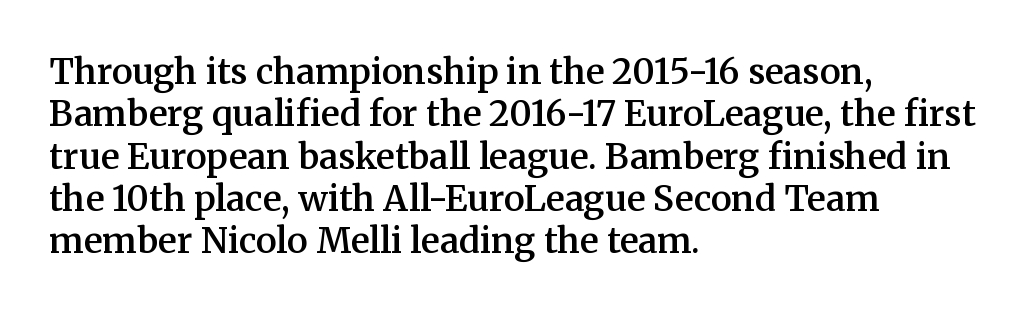
Q: Is the text bold? A: Semi-bold.
Q: Is the text italic (slanted)? A: No, it is upright.
Q: Is the typeface a serif or a sans-serif typeface? A: Serif.
Q: Is the text underlined? A: No.
Q: How is the paragraph aligned? A: Left-aligned.
Q: Is the spacing between letters normal or unusually wide? A: Normal.
Q: Width (condensed, normal, or wide)? A: Normal.
Q: Stroke contrast? A: Medium.
Q: x-height? A: Medium.
Q: Monospaced? A: No.
